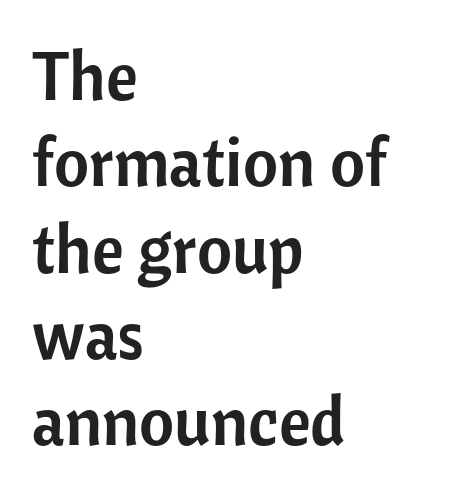
The image shows 68 px sans-serif type, upright; set left-aligned, normal line spacing (1.27x), normal letter spacing, not underlined; low stroke contrast and a medium x-height.
